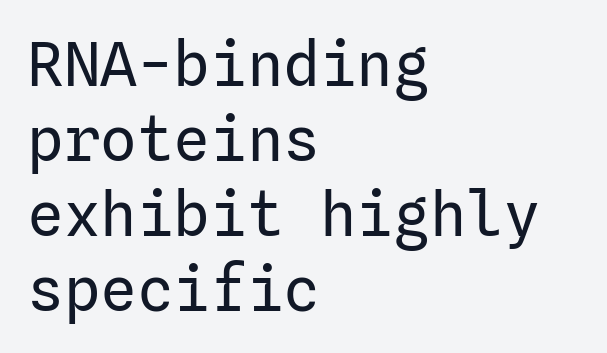
Regarding serifs, this sample does without them. Decoration check: the copy has no underline. Caption: face not bold, strokes unweighted. Unlike italic type, these characters show no tilt at all. The type is set solid horizontally, with unmodified tracking.
